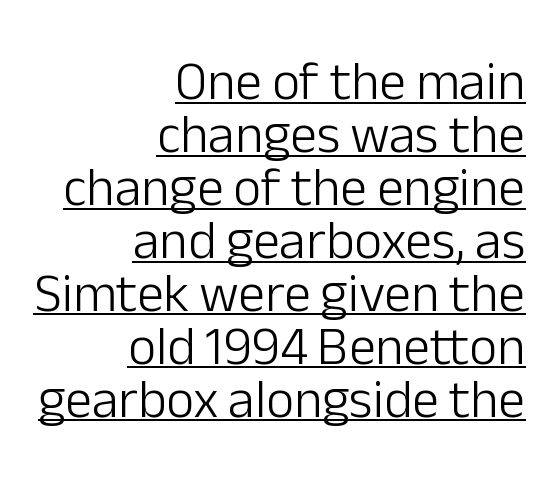
{"serif": "no", "italic": "no", "bold": "no", "weight": "light", "width": "normal", "stroke_contrast": "low", "x_height": "medium", "monospaced": "no", "underline": "yes", "align": "right", "line_spacing": "tight", "line_spacing_ratio": 0.98, "letter_spacing": "normal", "letter_spacing_em": 0.0, "glyph_px": 54}
